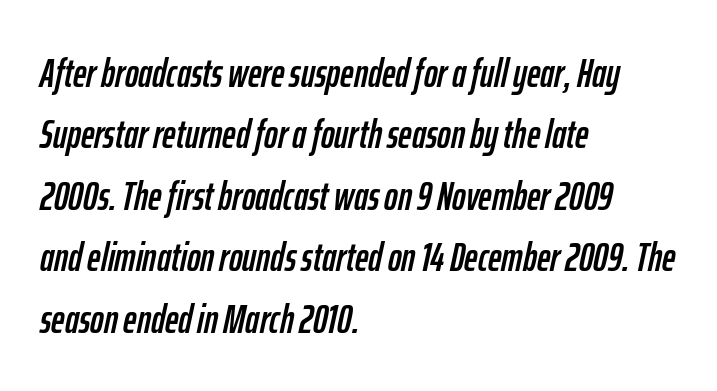
The image shows 41 px condensed type, italic (leaning right); set left-aligned, normal line spacing (1.5x), normal letter spacing, not underlined; low stroke contrast and a medium x-height.
